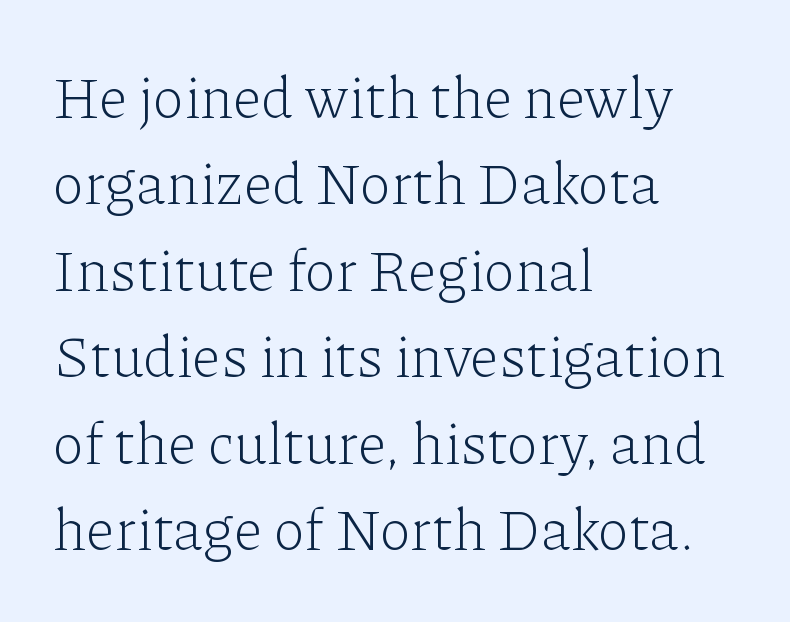
The image shows 58 px light serif type, upright; set left-aligned, normal line spacing (1.49x), normal letter spacing, not underlined; low stroke contrast and a medium x-height.
